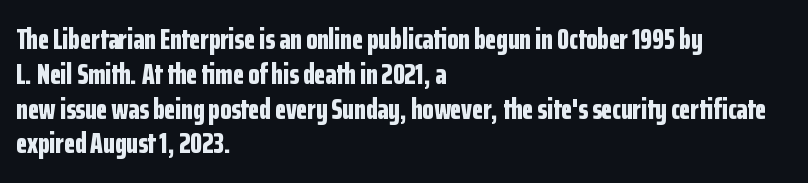
The image shows 29 px bold, condensed sans-serif type, upright; set left-aligned, line spacing 1.2x, normal letter spacing, not underlined; low stroke contrast and a medium x-height.
